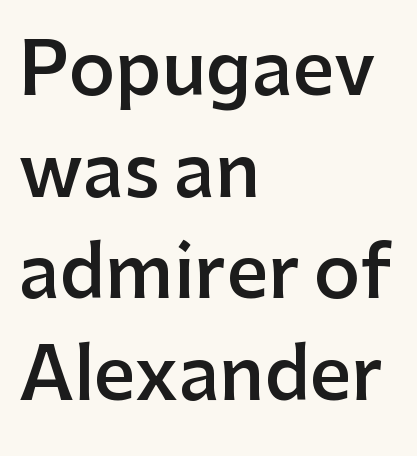
{"serif": "no", "italic": "no", "bold": "semi", "weight": "semibold", "width": "normal", "stroke_contrast": "low", "x_height": "medium", "monospaced": "no", "underline": "no", "align": "left", "line_spacing": "normal", "line_spacing_ratio": 1.41, "letter_spacing": "normal", "letter_spacing_em": 0.0, "glyph_px": 72}
